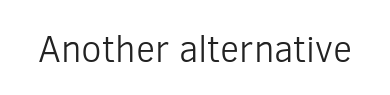
{"serif": "no", "italic": "no", "bold": "no", "weight": "light", "width": "normal", "stroke_contrast": "low", "x_height": "medium", "monospaced": "no", "underline": "no", "letter_spacing": "normal", "letter_spacing_em": 0.0, "glyph_px": 37}
